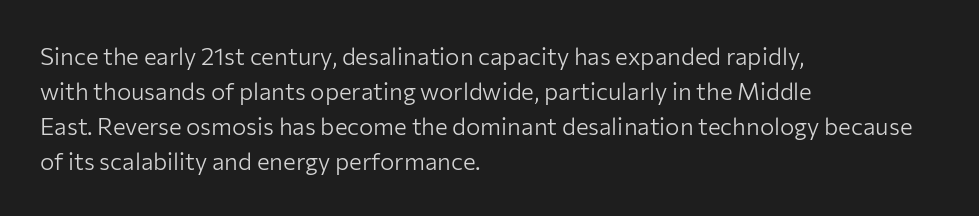
{"italic": "no", "bold": "no", "underline": "no", "align": "left", "line_spacing": "normal", "line_spacing_ratio": 1.46, "letter_spacing": "normal", "letter_spacing_em": 0.0, "glyph_px": 24}
